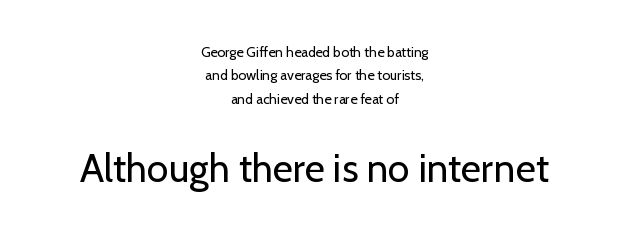
Q: Is the text bold? A: No.
Q: Is the text italic (slanted)? A: No, it is upright.
Q: Is the typeface a serif or a sans-serif typeface? A: Sans-serif.
Q: Is the text underlined? A: No.
Q: How is the paragraph aligned? A: Centered.
Q: Is the spacing between letters normal or unusually wide? A: Normal.
Q: Is the spacing between lines tight, normal or loose? A: Normal.
Q: Which block of text is set in a larger size, the first (top) or the second (bottom)? A: The second (bottom) one.
Q: Width (condensed, normal, or wide)? A: Normal.
Q: Stroke contrast? A: Low.
Q: x-height? A: Medium.
Q: Monospaced? A: No.
